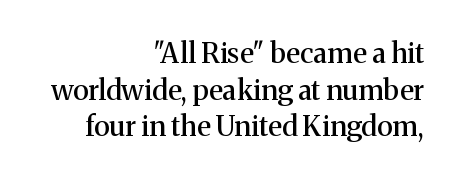
The image shows 28 px serif type, upright; set right-aligned, normal line spacing (1.31x), normal letter spacing, not underlined; medium stroke contrast and a medium x-height.
